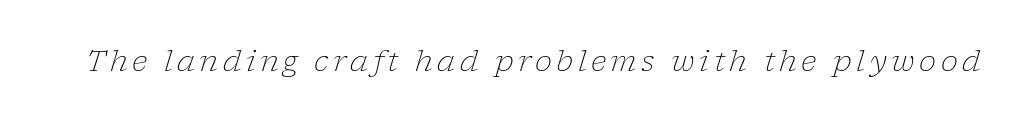
The image shows 29 px light serif type, italic (leaning right); set not underlined; low stroke contrast and a medium x-height.
